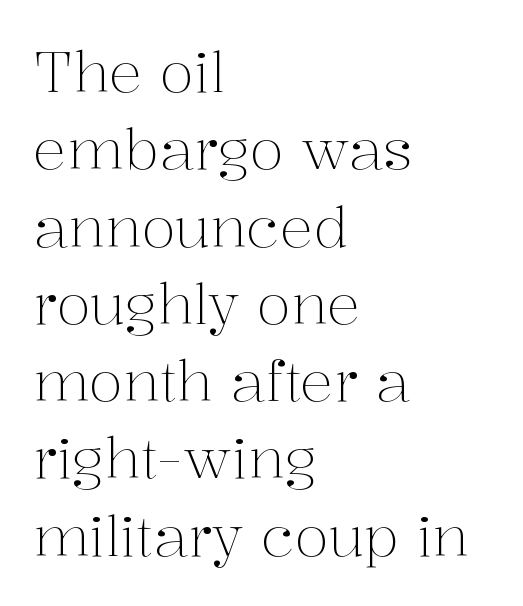
{"serif": "yes", "italic": "no", "bold": "no", "weight": "light", "width": "normal", "stroke_contrast": "medium", "x_height": "medium", "monospaced": "no", "underline": "no", "align": "left", "line_spacing": "normal", "line_spacing_ratio": 1.38, "letter_spacing": "normal", "letter_spacing_em": 0.0, "glyph_px": 56}
